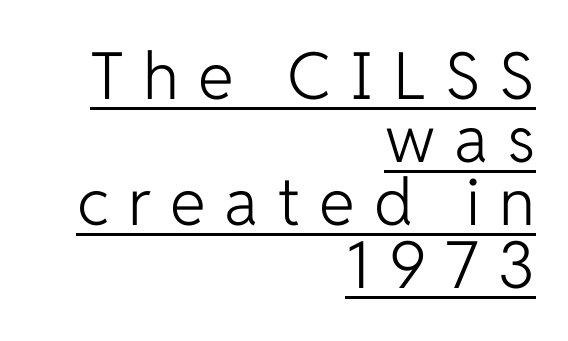
{"serif": "no", "italic": "no", "bold": "no", "weight": "light", "width": "normal", "stroke_contrast": "low", "x_height": "medium", "monospaced": "no", "underline": "yes", "align": "right", "line_spacing": "tight", "line_spacing_ratio": 0.97, "letter_spacing": "wide", "letter_spacing_em": 0.29, "glyph_px": 65}
